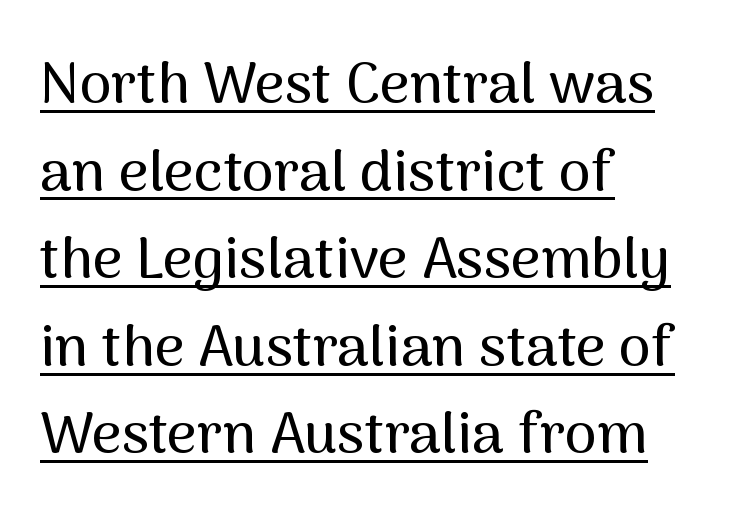
Check where the strokes stop: nothing finishes them off — pure sans. Does extra space separate the letters? No, they use regular spacing. The setting favours the left margin, as ordinary paragraphs usually do. Honestly, the underline is the first thing you notice here. A normal amount of white space separates one row of letters from the next.
